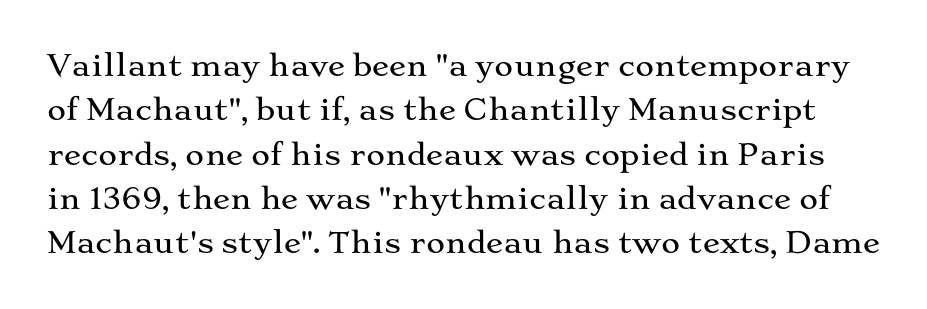
The image shows 29 px wide serif type, upright; set normal line spacing (1.53x), normal letter spacing, not underlined; medium stroke contrast and a medium x-height.
